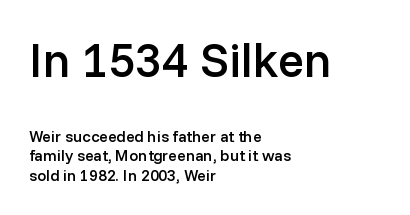
Anything drawn beneath the words? Only blank space. Is this a sans? Yes — the strokes have no serifs. The tracking reads as untouched default to a designer's eye. Each glyph is drawn with semibold strokes, heavier than normal yet not fully bold. Every stem runs plumb, perpendicular to the baseline.
